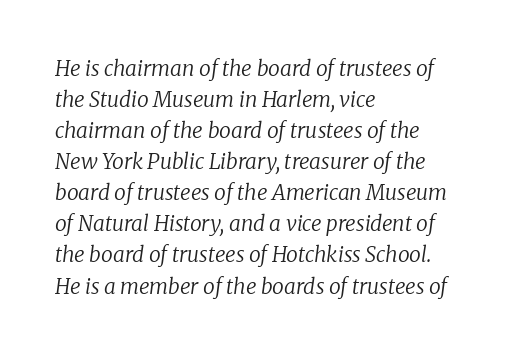
The image shows 21 px text type, italic (leaning right); set left-aligned, normal line spacing (1.48x), normal letter spacing, not underlined.
